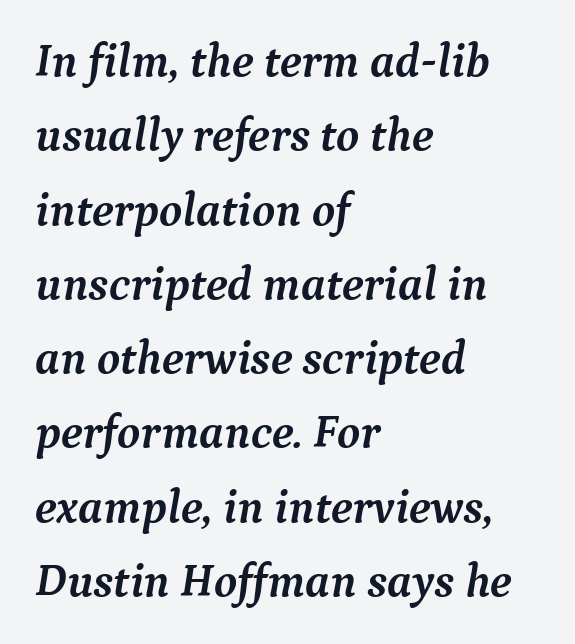
The paragraph has a hard left edge and a soft right edge. Small tapered or slab feet sit at the stroke ends, so this counts as serif. What weight is shown? A full bold with thick strokes. Do the characters align in a grid? No, the font is proportional. Bare-footed words on every line.
